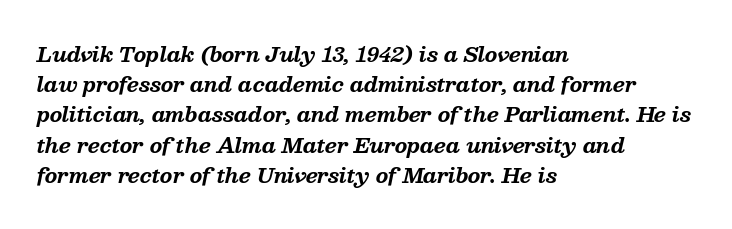
{"italic": "yes", "lean": "right", "slant_degrees": 13, "bold": "yes", "underline": "no", "align": "left", "line_spacing": "normal", "line_spacing_ratio": 1.51, "letter_spacing": "normal", "letter_spacing_em": 0.0, "glyph_px": 20}
